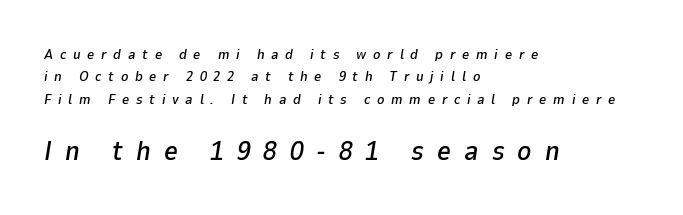
The image shows 27 px text type, italic (leaning right); set left-aligned, normal line spacing (1.59x), unusually wide letter spacing (+0.48 em), not underlined; the second (bottom) block is 1.93x larger.
